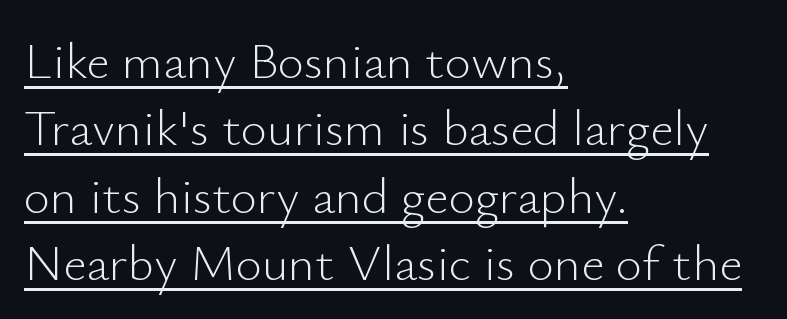
The image shows 51 px light sans-serif type, upright; set left-aligned, normal line spacing (1.32x), normal letter spacing, underlined; low stroke contrast and a small x-height.
